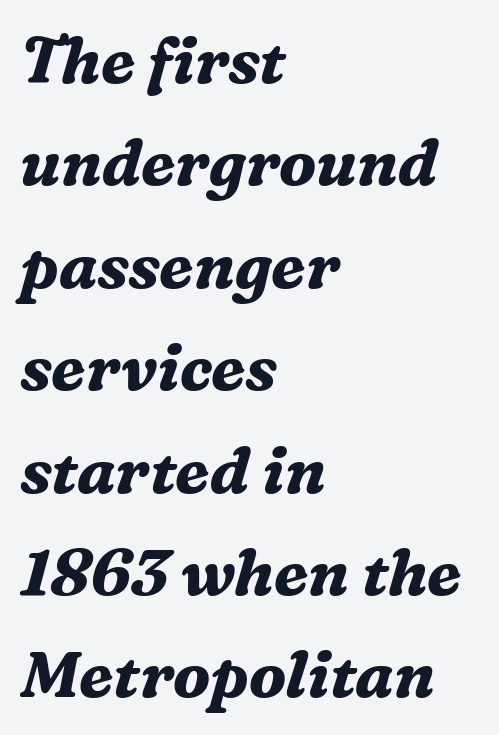
{"serif": "yes", "italic": "yes", "lean": "right", "slant_degrees": 16, "bold": "yes", "weight": "bold", "width": "normal", "stroke_contrast": "medium", "x_height": "medium", "monospaced": "no", "underline": "no", "align": "left", "line_spacing": "normal", "line_spacing_ratio": 1.6, "letter_spacing": "normal", "letter_spacing_em": 0.0, "glyph_px": 64}
